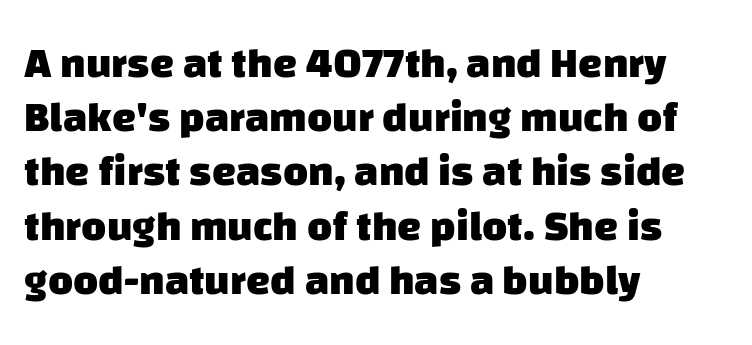
Spacing between characters is what you'd get straight out of the box. Strokes here are thick enough to call this a true bold. Quick note: interline space is typical. The space directly below the letters is spotless.
